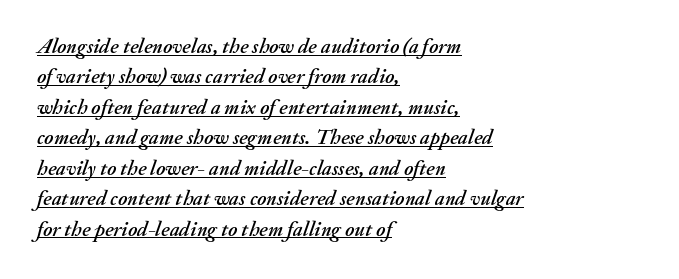
{"italic": "yes", "lean": "right", "slant_degrees": 20, "underline": "yes", "align": "left", "line_spacing": "normal", "line_spacing_ratio": 1.45, "letter_spacing": "normal", "letter_spacing_em": 0.0, "glyph_px": 21}
